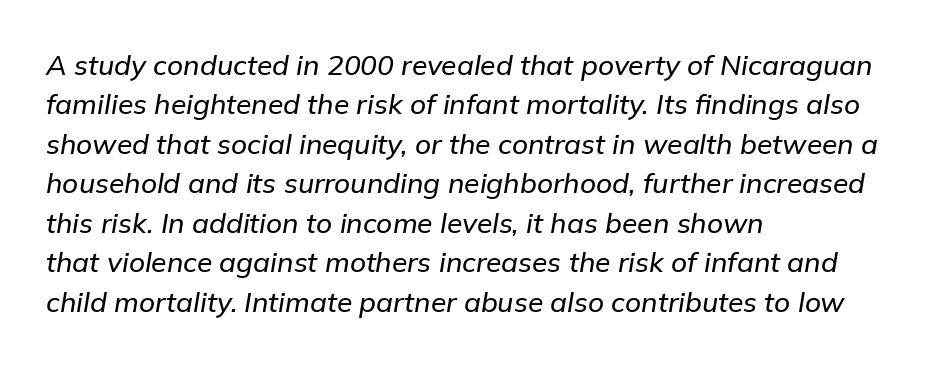
Q: Is the text italic (slanted)? A: Yes, it leans right by about 9 degrees.
Q: Is the text underlined? A: No.
Q: How is the paragraph aligned? A: Left-aligned.
Q: Is the spacing between letters normal or unusually wide? A: Normal.
Q: Is the spacing between lines tight, normal or loose? A: Normal.
Q: Width (condensed, normal, or wide)? A: Normal.
Q: Stroke contrast? A: Low.
Q: x-height? A: Medium.
Q: Monospaced? A: No.
